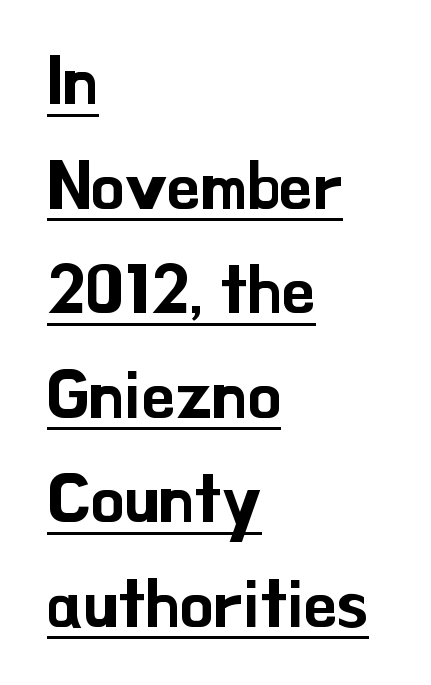
The image shows 67 px sans-serif type, upright; set left-aligned, normal line spacing (1.56x), normal letter spacing, underlined; low stroke contrast and a small x-height.
